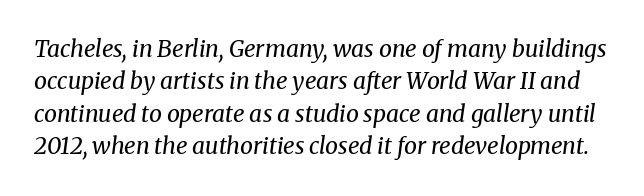
Q: Is the text bold? A: No.
Q: Is the text italic (slanted)? A: Yes, it leans right by about 8 degrees.
Q: Is the text underlined? A: No.
Q: Is the spacing between letters normal or unusually wide? A: Normal.
Q: Is the spacing between lines tight, normal or loose? A: Normal.
